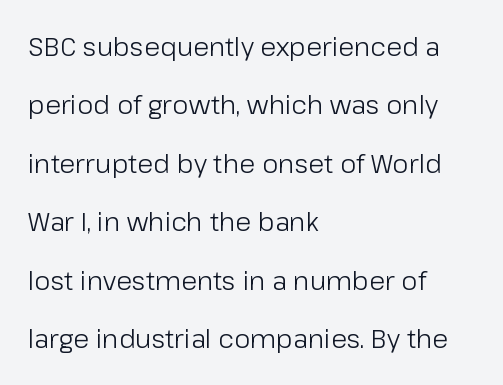
The image shows 26 px text type, upright; set left-aligned, loose line spacing (2.25x), normal letter spacing, not underlined.
